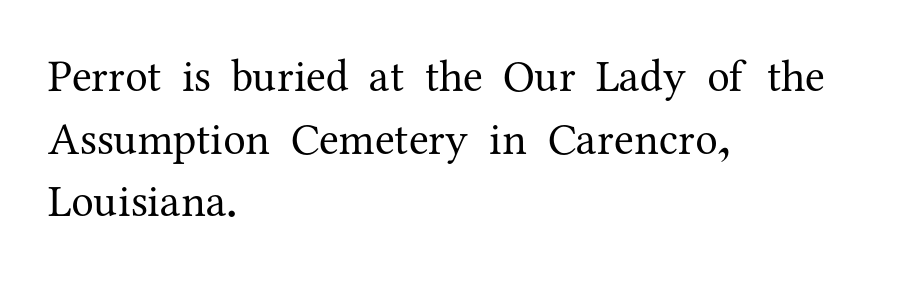
The image shows 45 px regular-weight serif type, upright; set left-aligned, normal line spacing (1.39x), normal letter spacing, not underlined; medium stroke contrast and a medium x-height.
